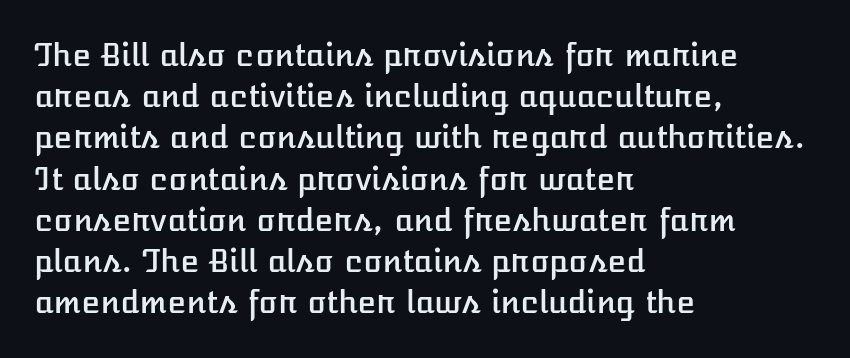
Q: Is the text italic (slanted)? A: No, it is upright.
Q: Is the text underlined? A: No.
Q: How is the paragraph aligned? A: Left-aligned.
Q: Is the spacing between letters normal or unusually wide? A: Normal.
Q: Is the spacing between lines tight, normal or loose? A: Normal.
Q: Width (condensed, normal, or wide)? A: Normal.
Q: Stroke contrast? A: Low.
Q: x-height? A: Medium.
Q: Monospaced? A: No.
